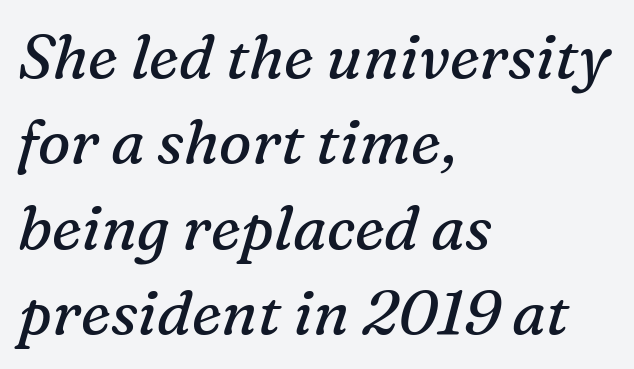
Q: Is the text bold? A: No.
Q: Is the text italic (slanted)? A: Yes, it leans right by about 16 degrees.
Q: Is the typeface a serif or a sans-serif typeface? A: Serif.
Q: Is the text underlined? A: No.
Q: How is the paragraph aligned? A: Left-aligned.
Q: Is the spacing between letters normal or unusually wide? A: Normal.
Q: Is the spacing between lines tight, normal or loose? A: Normal.
Q: Width (condensed, normal, or wide)? A: Normal.
Q: Stroke contrast? A: Medium.
Q: x-height? A: Medium.
Q: Monospaced? A: No.
